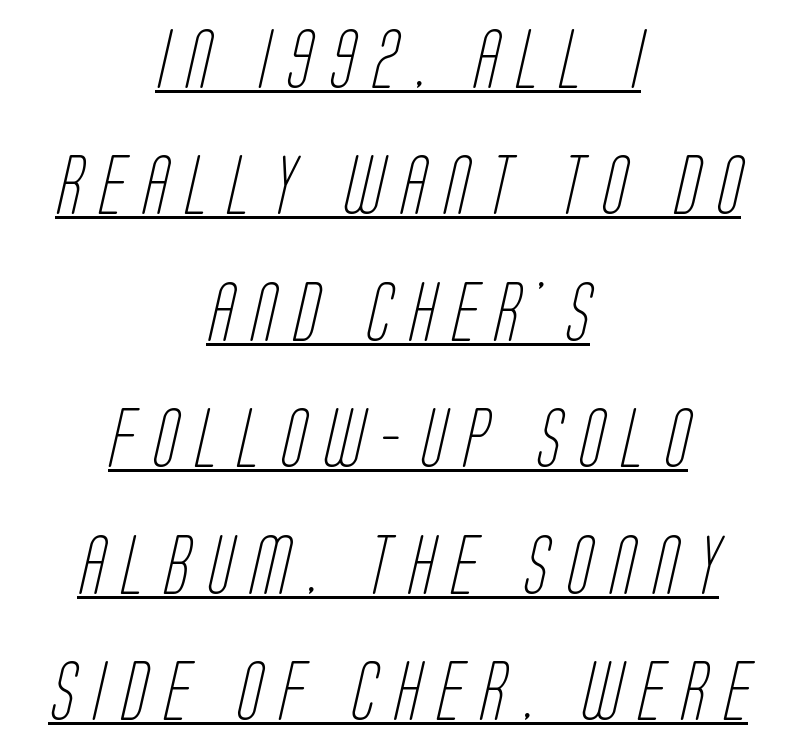
{"serif": "no", "bold": "no", "weight": "light", "width": "condensed", "stroke_contrast": "low", "x_height": "large", "monospaced": "no", "underline": "yes", "align": "center", "line_spacing": "loose", "line_spacing_ratio": 2.18, "letter_spacing": "wide", "letter_spacing_em": 0.31, "glyph_px": 58}
